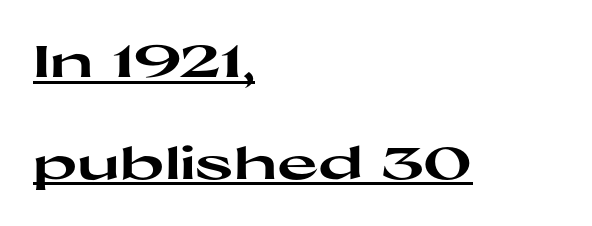
Italic: no, the glyphs are upright roman. Students, observe: this is what heavily led, spacious text looks like. The type is set solid horizontally, with unmodified tracking. Its strokes are broad and dark, the hallmark of bold type. Quick note: underline on. The letters advance in unequal steps, a hallmark of proportional type.
